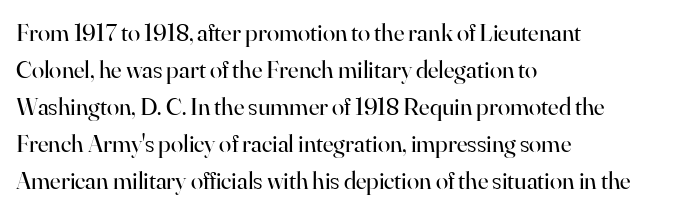
{"italic": "no", "bold": "no", "underline": "no", "align": "left", "line_spacing": "normal", "line_spacing_ratio": 1.48, "letter_spacing": "normal", "letter_spacing_em": 0.0, "glyph_px": 25}
